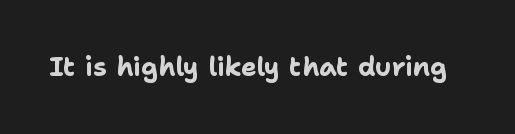
Q: Is the text bold? A: Yes.
Q: Is the text italic (slanted)? A: No, it is upright.
Q: Is the text underlined? A: No.
Q: Is the spacing between letters normal or unusually wide? A: Normal.
